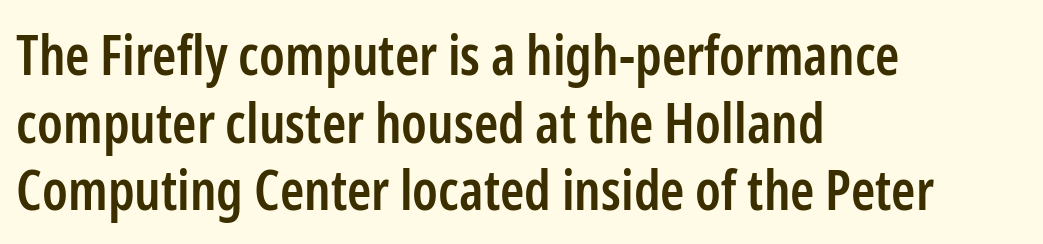
A sans-serif font was chosen for this passage. Stroke thickness is moderately raised; the sample reads as semibold. In terms of letterspacing, this is plain default setting. The paragraph has a hard left edge and a soft right edge. Tall strokes in this sample are plumb rather than angled.
